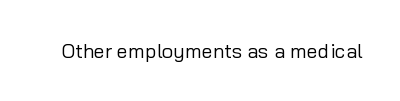
{"italic": "no", "bold": "no", "underline": "no", "letter_spacing": "normal", "letter_spacing_em": 0.0, "glyph_px": 20}
